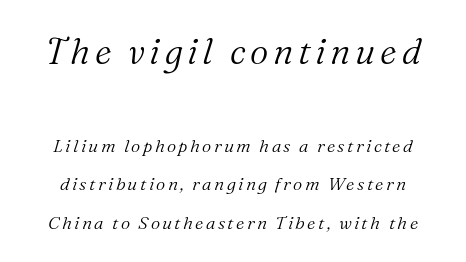
The image shows 36 px light serif type, italic (leaning right); set loose line spacing (2.14x), not underlined; the first (top) block is 2.0x larger; medium stroke contrast and a medium x-height.
